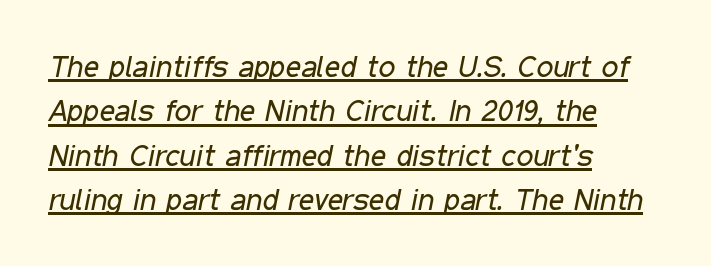
{"italic": "yes", "lean": "right", "slant_degrees": 11, "bold": "no", "weight": "regular", "width": "condensed", "stroke_contrast": "low", "x_height": "medium", "monospaced": "no", "underline": "yes", "align": "left", "line_spacing": "normal", "line_spacing_ratio": 1.48, "letter_spacing": "normal", "letter_spacing_em": 0.0, "glyph_px": 30}
